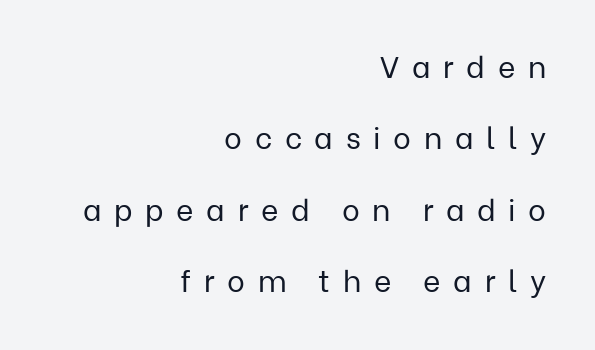
All the whitespace from short lines collects on the left. Proportional: the letters do not fall into vertical columns. No feet cap the strokes, marking this as sans-serif type. Posture: straight, roman, zero tilt. Someone cranked the tracking dial way up on this one. Stems here are at most as thick as an everyday book face.
